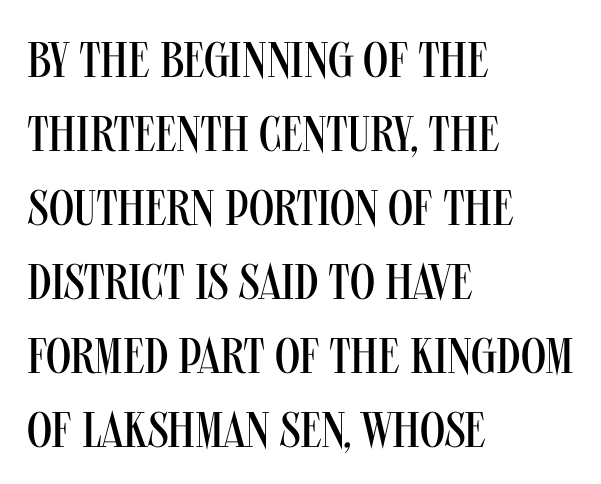
{"serif": "no", "italic": "no", "bold": "no", "weight": "regular", "width": "condensed", "stroke_contrast": "medium", "x_height": "large", "monospaced": "no", "underline": "no", "align": "left", "line_spacing": "normal", "line_spacing_ratio": 1.48, "letter_spacing": "normal", "letter_spacing_em": 0.0, "glyph_px": 50}
